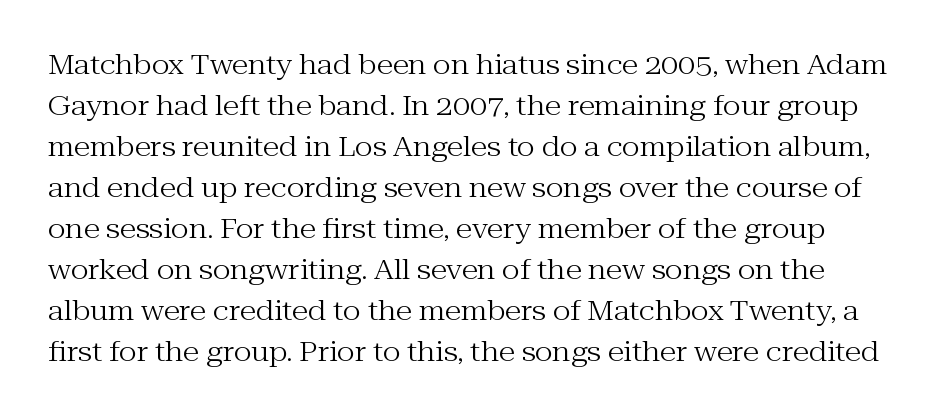
When letters stand straight like this, we call the style roman or upright. The characters are drawn with everyday or finer stroke widths. Notice how descenders clear the ascenders below comfortably — that's standard leading. Caption: standard tracking, unaltered. The area under the type is left untouched.
